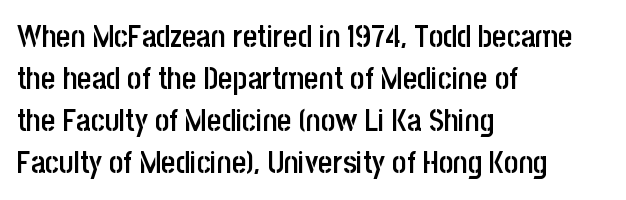
Line starts are locked; line ends wander. Does the lettering tilt? It doesn't — this is upright. No feet cap the strokes, marking this as sans-serif type. The passage shown is typed in a proportional face where columns would drift. Compared with an ordinary text face, these strokes are moderately heavier — a semibold. Observe the ordinary spacing: letters are neighbours, not strangers.
